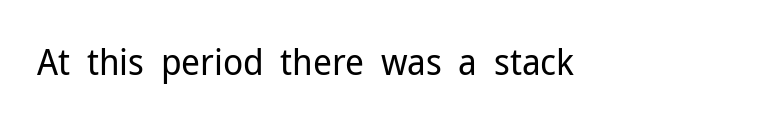
{"serif": "no", "italic": "no", "bold": "no", "weight": "regular", "width": "normal", "stroke_contrast": "low", "x_height": "medium", "monospaced": "no", "underline": "no", "letter_spacing": "normal", "letter_spacing_em": 0.0, "glyph_px": 37}
